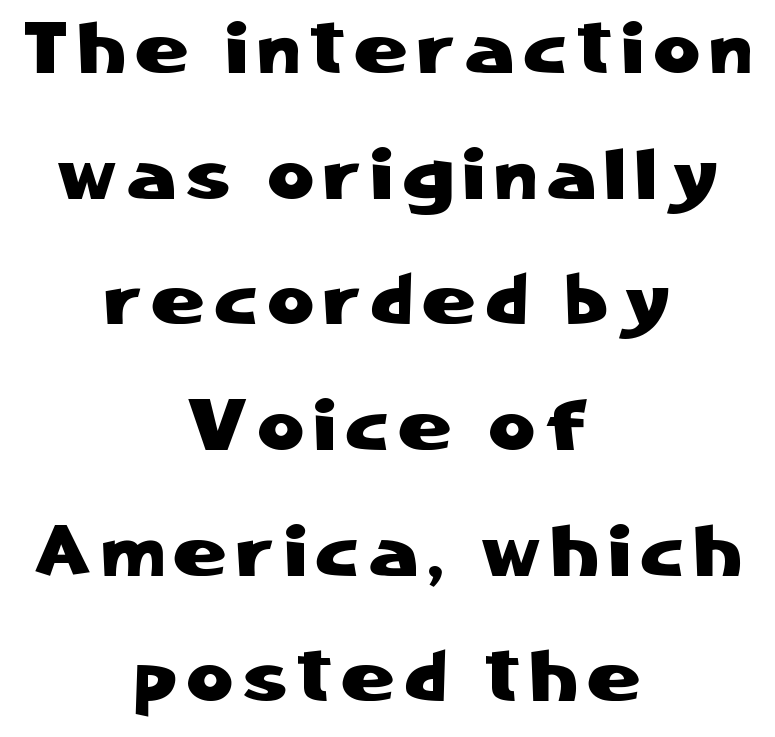
The image shows 71 px sans-serif type, upright; set centered, line spacing 1.77x, not underlined; low stroke contrast and a medium x-height.
